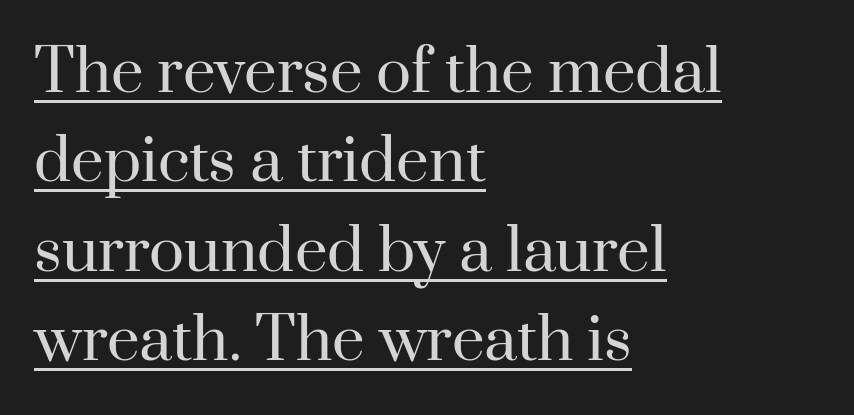
Q: Is the text bold? A: No.
Q: Is the text italic (slanted)? A: No, it is upright.
Q: Is the typeface a serif or a sans-serif typeface? A: Serif.
Q: Is the text underlined? A: Yes.
Q: How is the paragraph aligned? A: Left-aligned.
Q: Is the spacing between letters normal or unusually wide? A: Normal.
Q: Is the spacing between lines tight, normal or loose? A: Normal.
Q: Width (condensed, normal, or wide)? A: Normal.
Q: Stroke contrast? A: High.
Q: x-height? A: Small.
Q: Monospaced? A: No.
